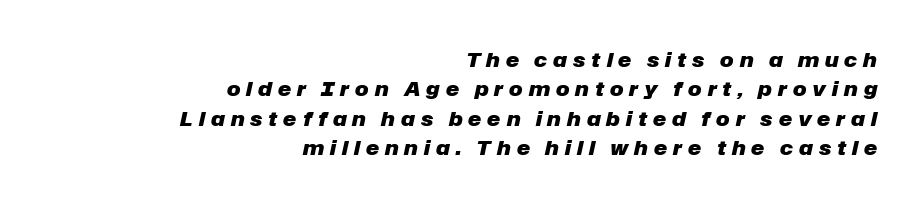
{"italic": "yes", "lean": "right", "slant_degrees": 12, "bold": "yes", "underline": "no", "align": "right", "line_spacing": "normal", "line_spacing_ratio": 1.47, "letter_spacing": "wide", "letter_spacing_em": 0.3, "glyph_px": 20}
